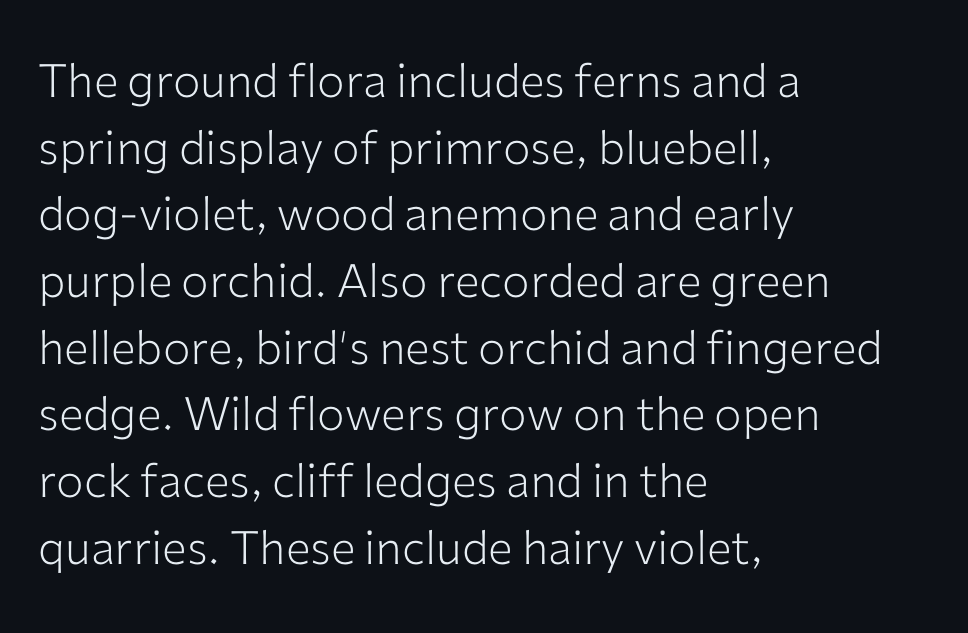
Q: Is the text bold? A: No.
Q: Is the text italic (slanted)? A: No, it is upright.
Q: Is the typeface a serif or a sans-serif typeface? A: Sans-serif.
Q: Is the text underlined? A: No.
Q: How is the paragraph aligned? A: Left-aligned.
Q: Is the spacing between letters normal or unusually wide? A: Normal.
Q: Is the spacing between lines tight, normal or loose? A: Normal.
Q: Width (condensed, normal, or wide)? A: Normal.
Q: Stroke contrast? A: Low.
Q: x-height? A: Medium.
Q: Monospaced? A: No.
